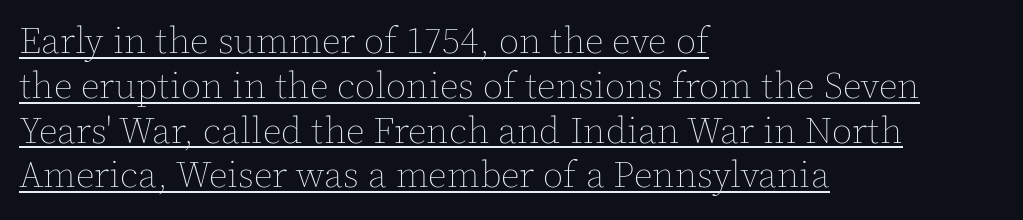
{"italic": "no", "bold": "no", "weight": "thin", "width": "normal", "x_height": "medium", "monospaced": "no", "underline": "yes", "align": "left", "line_spacing_ratio": 1.21, "letter_spacing": "normal", "letter_spacing_em": 0.0, "glyph_px": 37}
